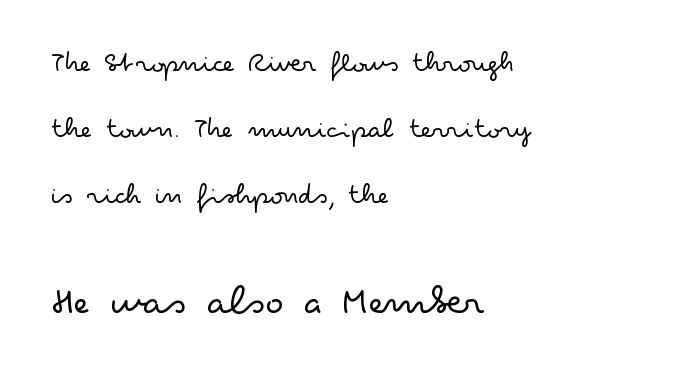
Underline: absent. Is there much room between lines? Yes — plenty of vertical air separates them. The letterforms sit at book weight or below. Size hierarchy here favors the trailing block over the leading one. Do the letters lean? They stand straight.
